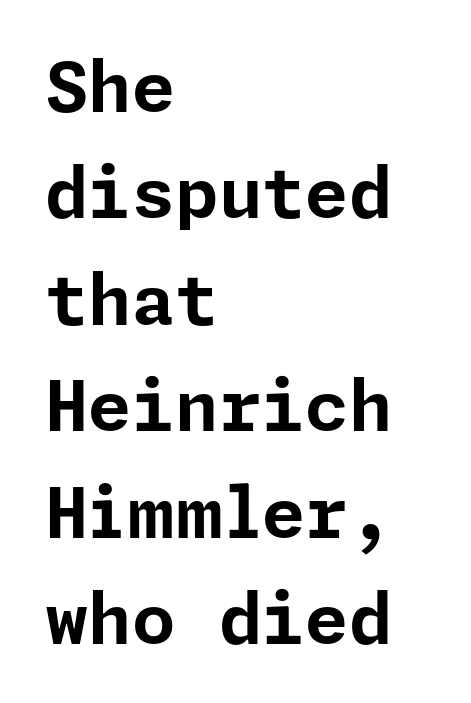
The image shows 70 px bold sans-serif type, upright; set left-aligned, normal line spacing (1.52x), normal letter spacing, not underlined; low stroke contrast and a medium x-height.
